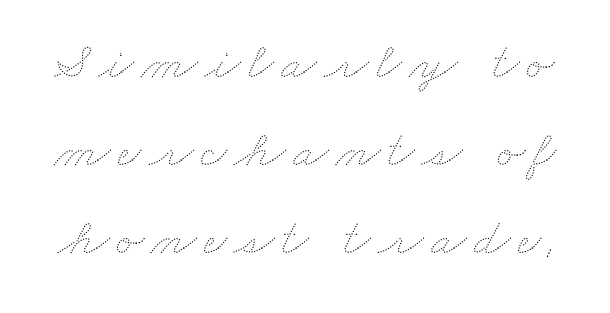
{"bold": "no", "weight": "thin", "width": "wide", "stroke_contrast": "medium", "x_height": "small", "monospaced": "no", "underline": "no", "line_spacing": "normal", "line_spacing_ratio": 1.69, "glyph_px": 52}
